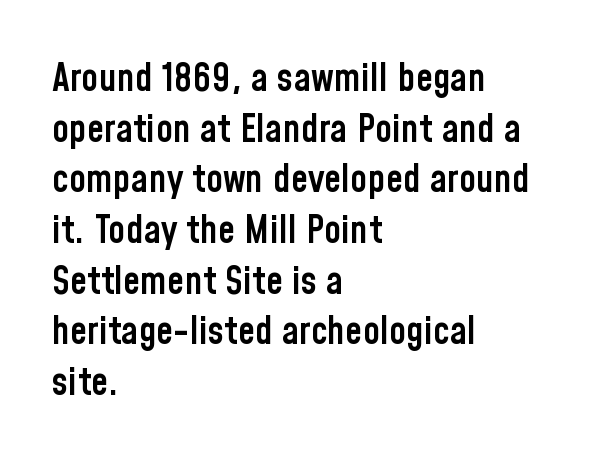
The image shows 39 px semibold, condensed sans-serif type, upright; set left-aligned, normal line spacing (1.3x), normal letter spacing, not underlined; low stroke contrast and a medium x-height.
